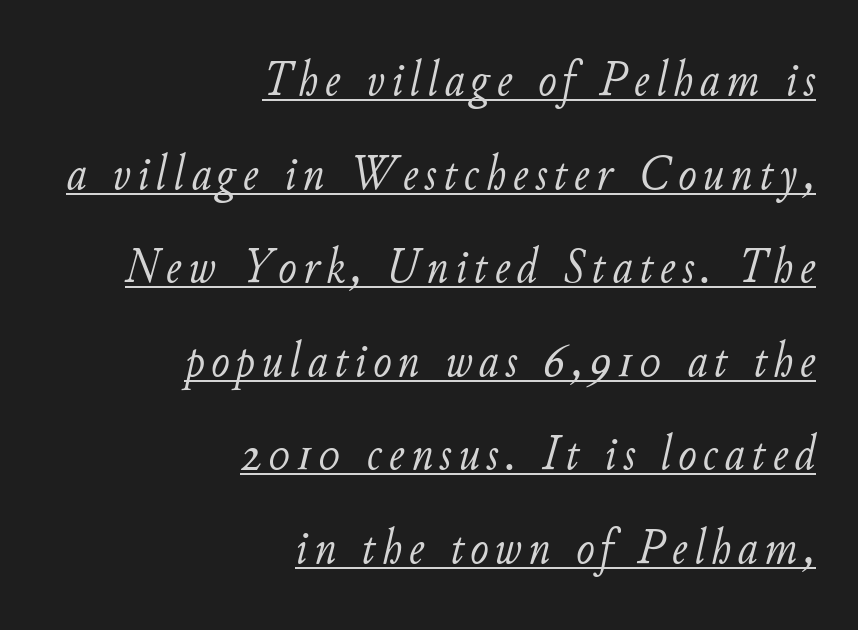
The image shows 49 px light type, italic (leaning right); set right-aligned, loose line spacing (1.91x), underlined; low stroke contrast and a small x-height.
